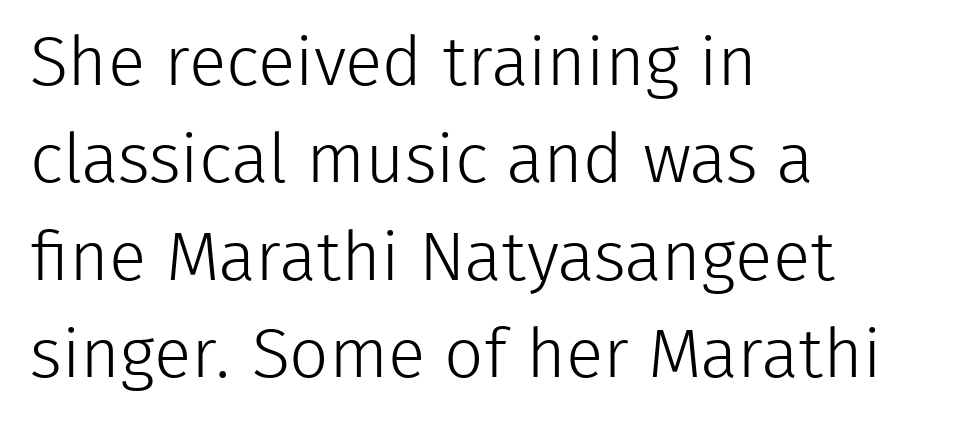
Q: Is the text bold? A: No.
Q: Is the text italic (slanted)? A: No, it is upright.
Q: Is the typeface a serif or a sans-serif typeface? A: Sans-serif.
Q: Is the text underlined? A: No.
Q: How is the paragraph aligned? A: Left-aligned.
Q: Is the spacing between letters normal or unusually wide? A: Normal.
Q: Is the spacing between lines tight, normal or loose? A: Normal.
Q: Width (condensed, normal, or wide)? A: Normal.
Q: Stroke contrast? A: Low.
Q: x-height? A: Medium.
Q: Monospaced? A: No.
